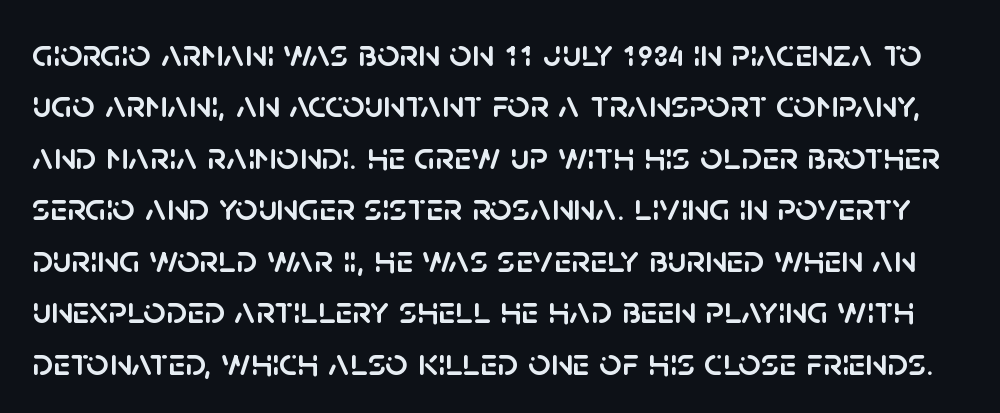
The image shows 39 px sans-serif type, upright; set normal line spacing (1.32x), normal letter spacing, not underlined; low stroke contrast and a large x-height.
